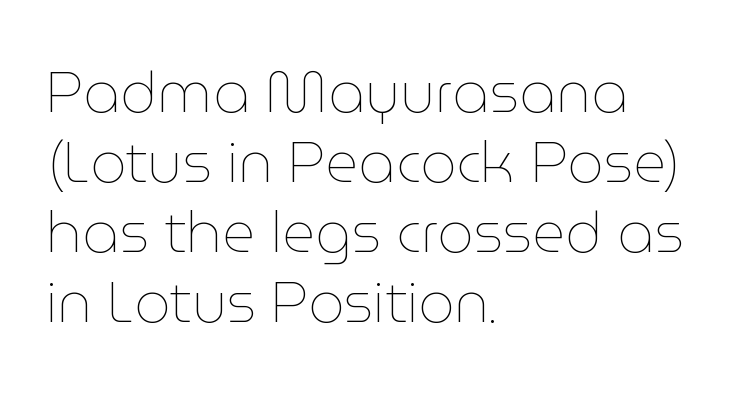
The image shows 57 px thin type, upright; set left-aligned, line spacing 1.23x, normal letter spacing, not underlined; low stroke contrast and a medium x-height.
